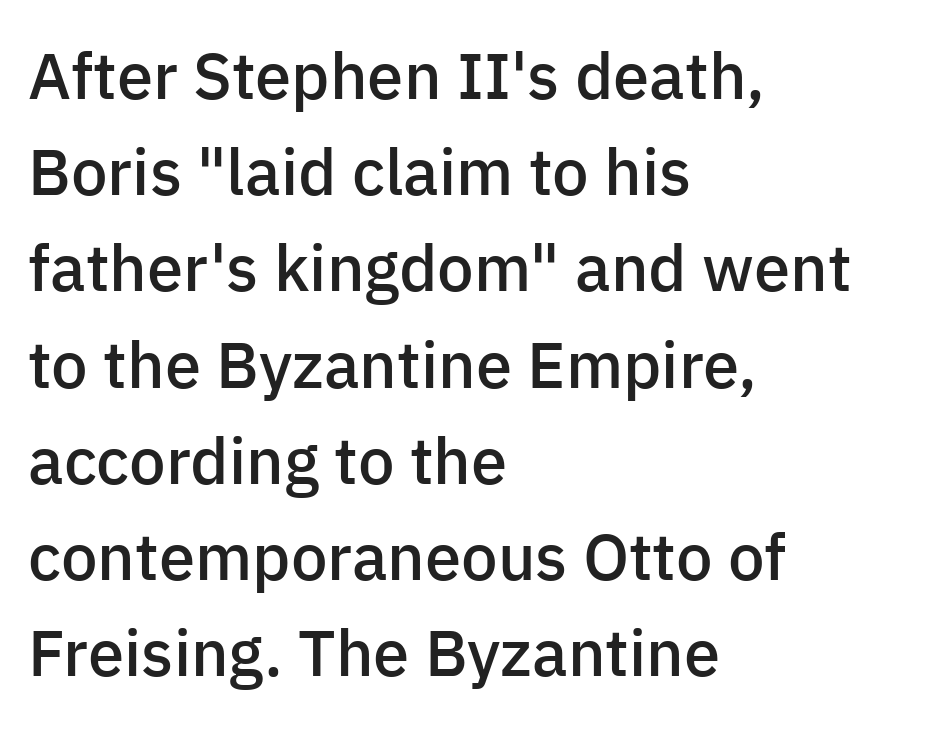
The setting favours the left margin, as ordinary paragraphs usually do. Decoration check: the copy has no underline. You can tell it's not italic because the verticals are truly vertical. No feet cap the strokes, marking this as sans-serif type.
